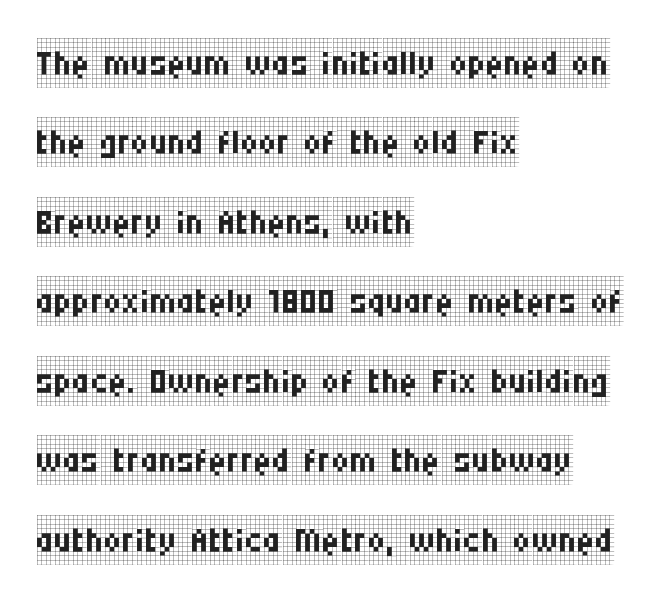
Note the varied advance widths — an 'i' is clearly narrower than an 'm'. Successive baselines arrive at the customary interval. The lines in this sample share a left origin and differ only in where they stop. The passage shown has conventional tracking throughout. The letters carry serifs — small finishing strokes at the ends of their stems.
